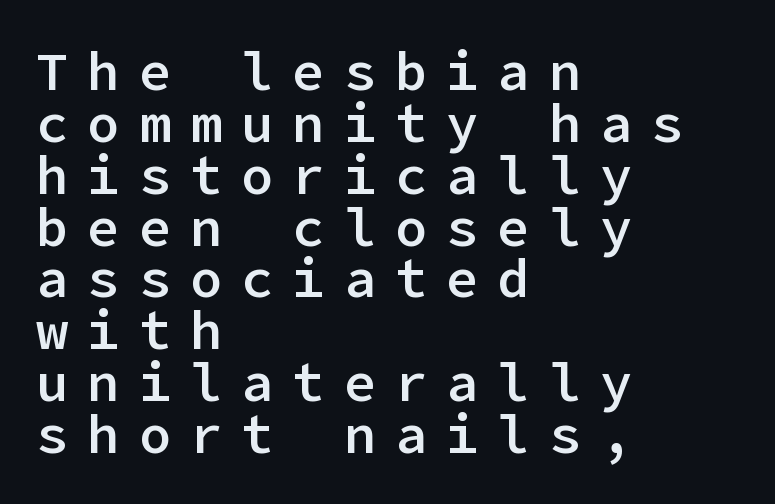
{"serif": "no", "italic": "no", "bold": "semi", "weight": "semibold", "width": "normal", "stroke_contrast": "low", "x_height": "medium", "underline": "no", "align": "left", "line_spacing": "tight", "line_spacing_ratio": 0.96, "letter_spacing": "wide", "letter_spacing_em": 0.35, "glyph_px": 54}
